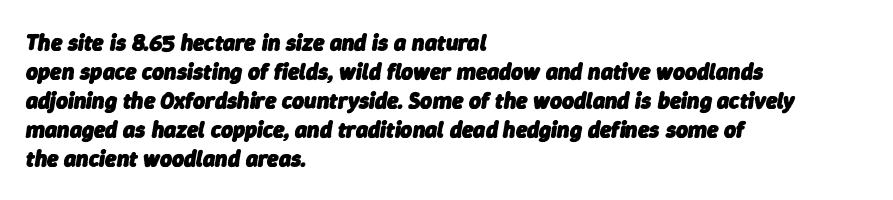
Heavy, bold letterforms. Whoever set this chose a conventional vertical rhythm. All the whitespace from short lines collects on the right. The glyphs look as if they've been sheared to an angle. Each word holds together tightly as a unit, with standard inter-letter gaps.
